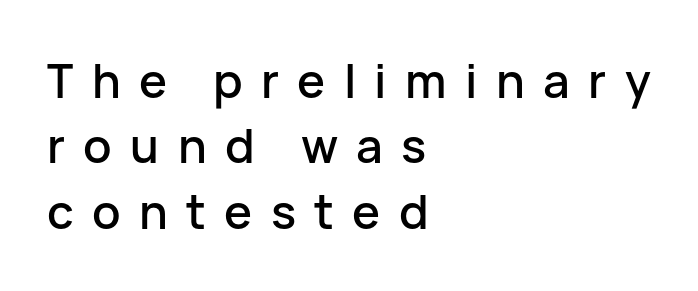
The image shows 47 px sans-serif type, upright; set left-aligned, normal line spacing (1.39x), unusually wide letter spacing (+0.39 em), not underlined; low stroke contrast and a medium x-height.
